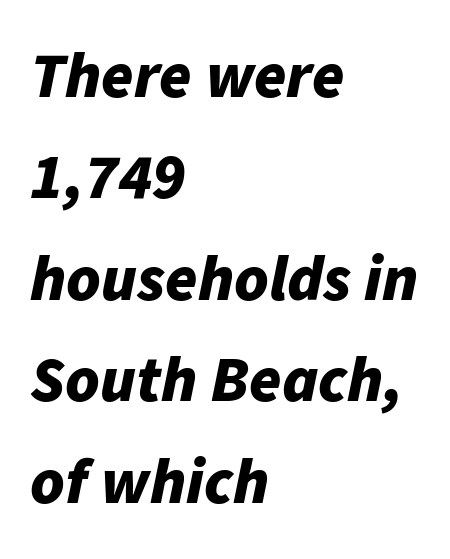
{"italic": "yes", "lean": "right", "slant_degrees": 11, "bold": "yes", "weight": "bold", "width": "normal", "stroke_contrast": "low", "x_height": "medium", "monospaced": "no", "underline": "no", "align": "left", "line_spacing": "normal", "line_spacing_ratio": 1.56, "letter_spacing": "normal", "letter_spacing_em": 0.0, "glyph_px": 65}
